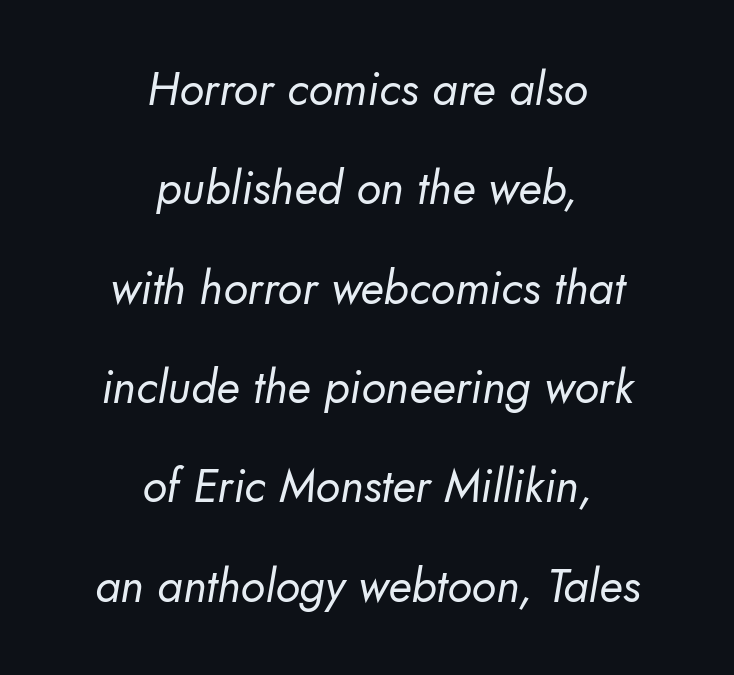
{"serif": "no", "bold": "no", "weight": "regular", "width": "normal", "stroke_contrast": "low", "x_height": "small", "monospaced": "no", "underline": "no", "align": "center", "line_spacing": "loose", "line_spacing_ratio": 2.16, "letter_spacing": "normal", "letter_spacing_em": 0.0, "glyph_px": 46}
